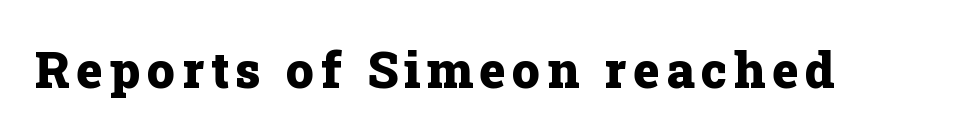
Q: Is the text bold? A: Yes.
Q: Is the text italic (slanted)? A: No, it is upright.
Q: Is the typeface a serif or a sans-serif typeface? A: Serif.
Q: Is the text underlined? A: No.
Q: Width (condensed, normal, or wide)? A: Normal.
Q: Stroke contrast? A: Low.
Q: x-height? A: Medium.
Q: Monospaced? A: No.
